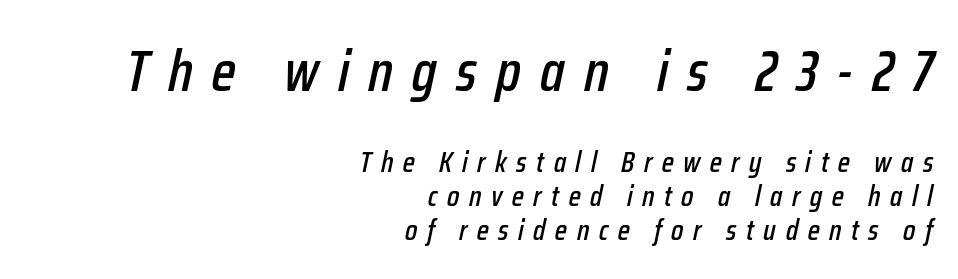
The image shows 58 px condensed type, italic (leaning right); set right-aligned, line spacing 1.17x, unusually wide letter spacing (+0.33 em), not underlined; the first (top) block is 2.0x larger; low stroke contrast and a medium x-height.
